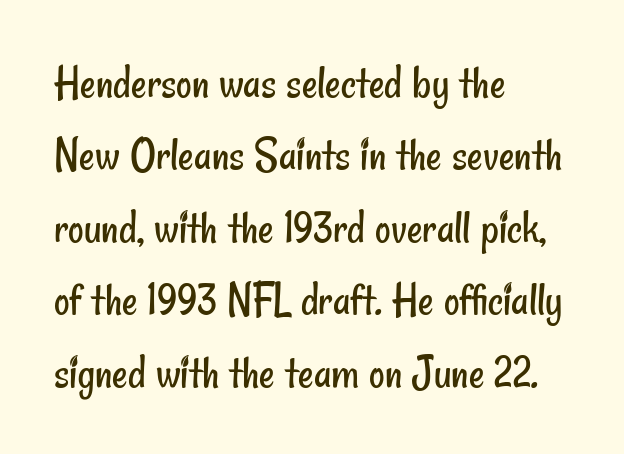
Is there much room between lines? A standard amount, neither cramped nor airy. The passage shown is typed in a proportional face where columns would drift. The face looks like a standard text weight, possibly lighter. Does extra space separate the letters? No, they use regular spacing. These lines are set flush left with a ragged right edge.
